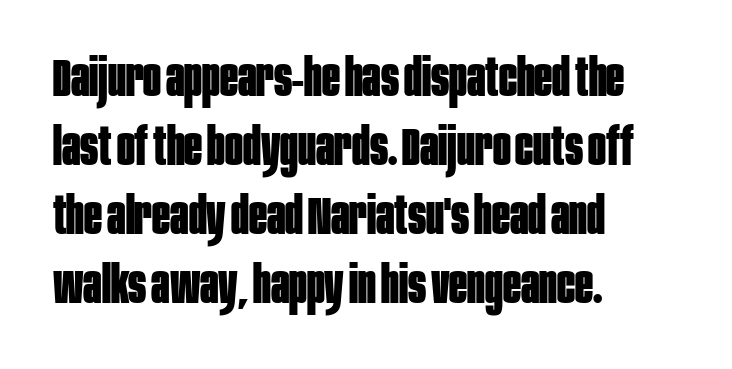
The image shows 53 px bold, condensed sans-serif type, upright; set left-aligned, normal line spacing (1.3x), normal letter spacing, not underlined; low stroke contrast and a large x-height.
